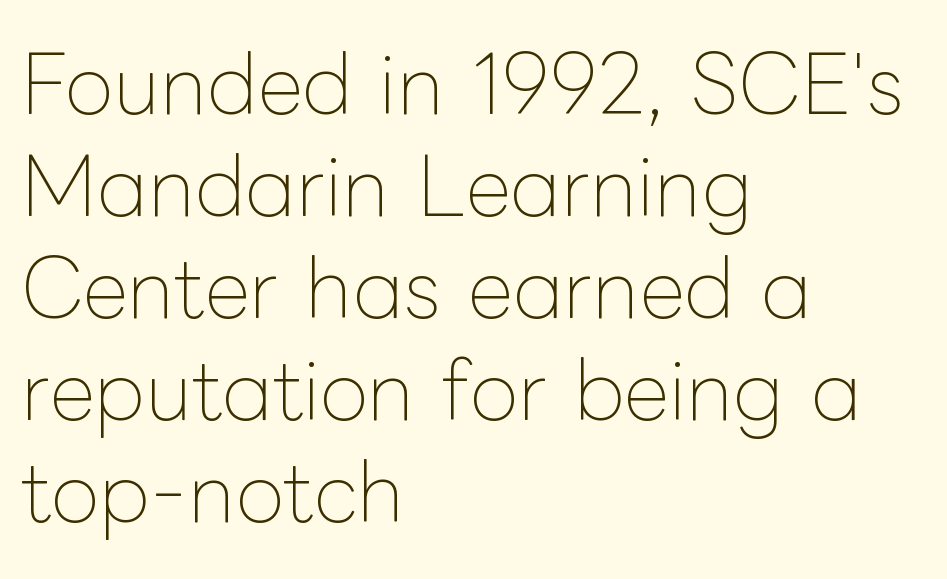
Q: Is the text bold? A: No.
Q: Is the text italic (slanted)? A: No, it is upright.
Q: Is the text underlined? A: No.
Q: How is the paragraph aligned? A: Left-aligned.
Q: Is the spacing between letters normal or unusually wide? A: Normal.
Q: Is the spacing between lines tight, normal or loose? A: Normal.
Q: Width (condensed, normal, or wide)? A: Normal.
Q: Stroke contrast? A: Low.
Q: x-height? A: Medium.
Q: Monospaced? A: No.
